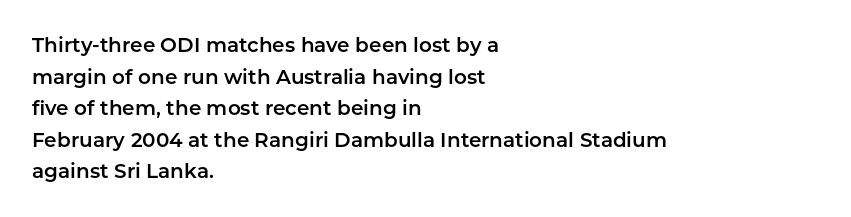
The image shows 20 px text type, upright; set left-aligned, normal line spacing (1.58x), normal letter spacing, not underlined.
